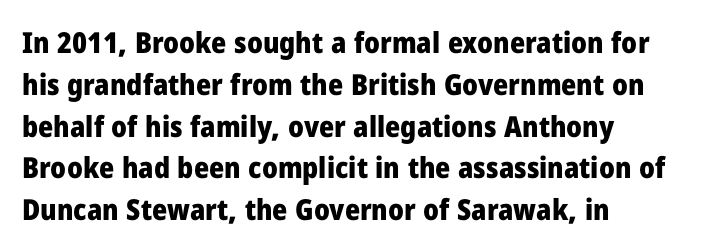
{"serif": "no", "italic": "no", "bold": "yes", "weight": "heavy", "width": "normal", "stroke_contrast": "low", "x_height": "medium", "monospaced": "no", "underline": "no", "align": "left", "line_spacing": "normal", "line_spacing_ratio": 1.44, "letter_spacing": "normal", "letter_spacing_em": 0.0, "glyph_px": 29}
